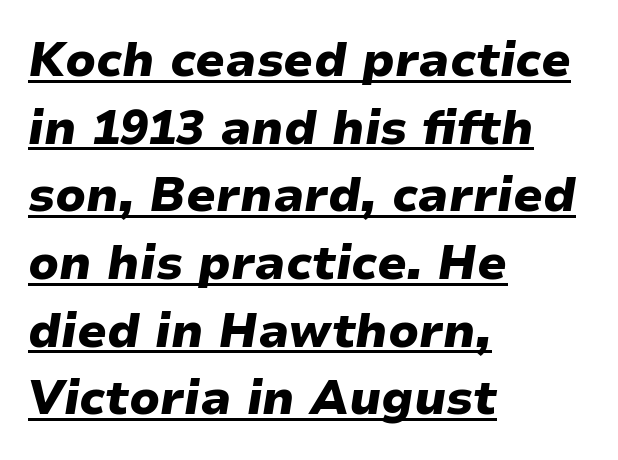
{"italic": "yes", "lean": "right", "slant_degrees": 9, "bold": "yes", "weight": "heavy", "width": "wide", "stroke_contrast": "low", "x_height": "medium", "monospaced": "no", "underline": "yes", "align": "left", "line_spacing": "normal", "line_spacing_ratio": 1.44, "letter_spacing": "normal", "letter_spacing_em": 0.0, "glyph_px": 47}
